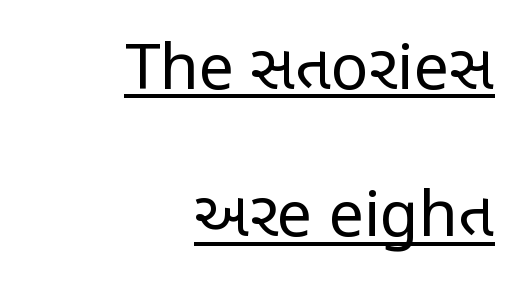
Characters remain perfectly vertical along every line. Observe the absence of serifs on each vertical stroke in this sample. These lines keep a tight, regular rhythm from letter to letter. Each letter keeps its own natural width here, so spacing adapts to shape. Compared with a flush-left layout, this one pins lines to the opposite, right side.
